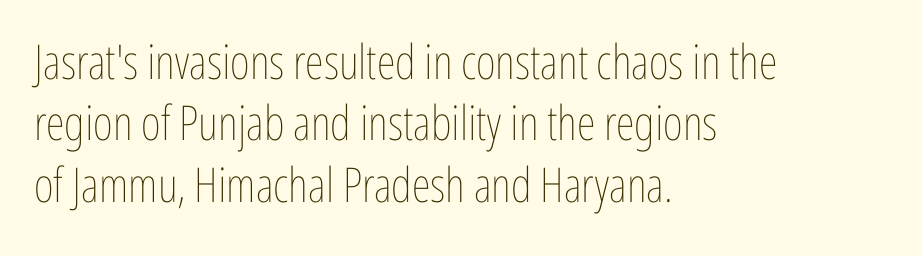
The image shows 48 px thin, condensed type, upright; set left-aligned, normal line spacing (1.28x), normal letter spacing, not underlined; low stroke contrast and a medium x-height.
